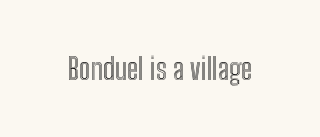
The image shows 30 px condensed type, upright; set normal letter spacing, not underlined; a medium x-height.
